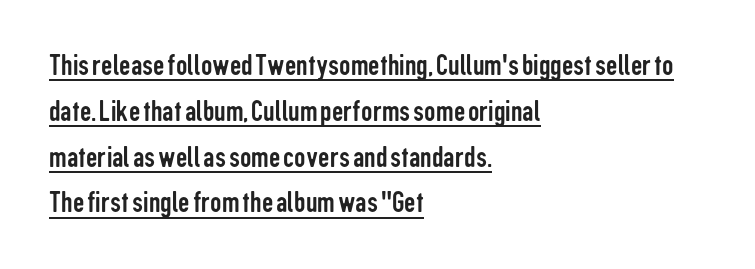
{"serif": "no", "italic": "no", "bold": "no", "weight": "regular", "width": "condensed", "stroke_contrast": "low", "x_height": "medium", "monospaced": "no", "underline": "yes", "align": "left", "line_spacing": "normal", "line_spacing_ratio": 1.43, "letter_spacing": "normal", "letter_spacing_em": 0.0, "glyph_px": 32}
